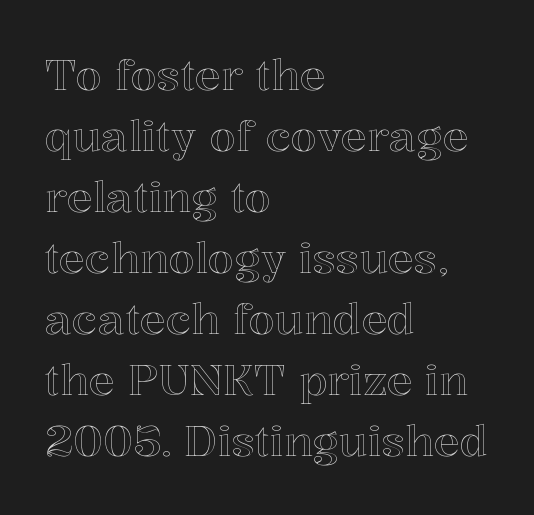
The image shows 43 px text type, upright; set left-aligned, normal line spacing (1.42x), normal letter spacing, not underlined; a medium x-height.
